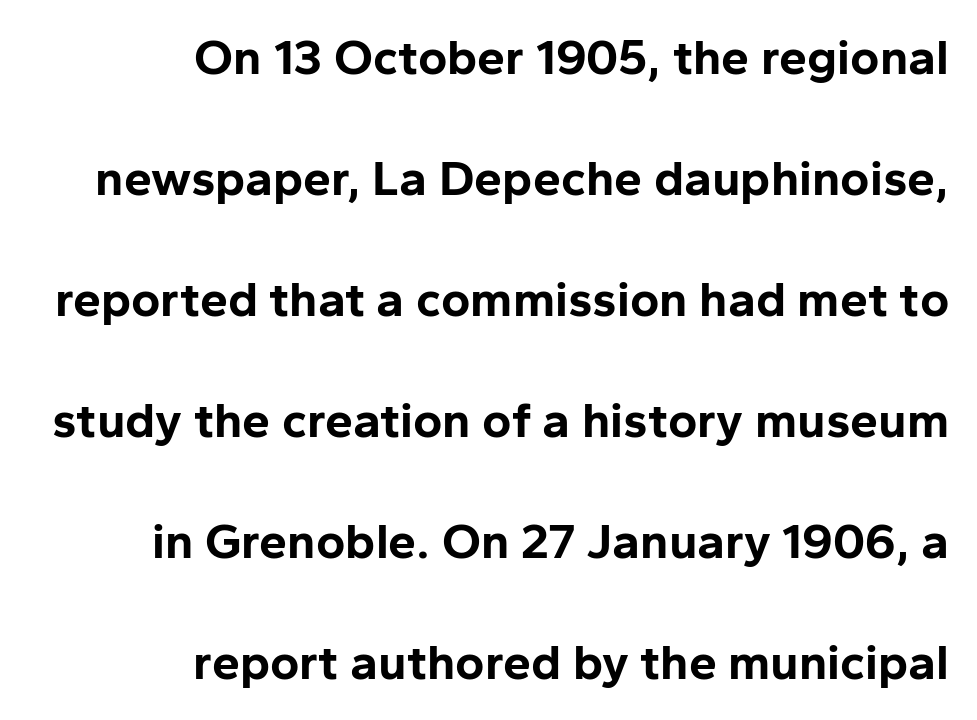
{"serif": "no", "italic": "no", "bold": "yes", "weight": "bold", "width": "normal", "stroke_contrast": "low", "x_height": "medium", "monospaced": "no", "underline": "no", "align": "right", "line_spacing": "loose", "line_spacing_ratio": 2.42, "letter_spacing": "normal", "letter_spacing_em": 0.0, "glyph_px": 50}
